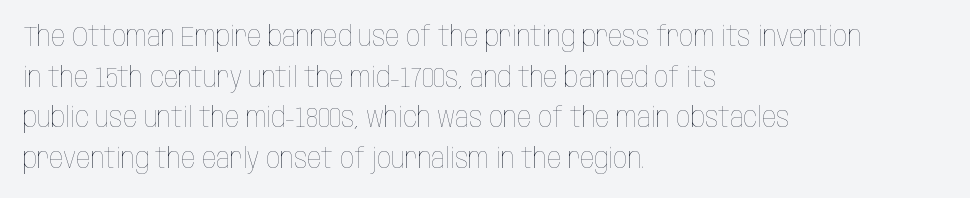
Q: Is the text bold? A: No.
Q: Is the text italic (slanted)? A: No, it is upright.
Q: Is the text underlined? A: No.
Q: How is the paragraph aligned? A: Left-aligned.
Q: Is the spacing between letters normal or unusually wide? A: Normal.
Q: Is the spacing between lines tight, normal or loose? A: Normal.
Q: Width (condensed, normal, or wide)? A: Condensed.
Q: Stroke contrast? A: Low.
Q: x-height? A: Large.
Q: Monospaced? A: No.
